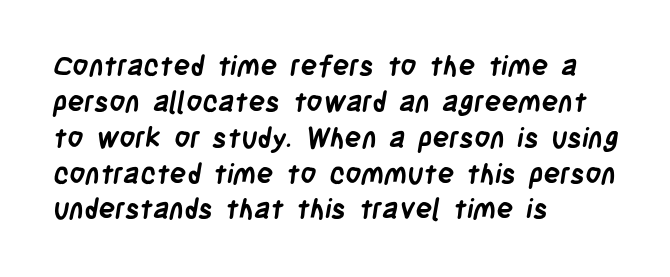
The image shows 28 px semibold, condensed sans-serif type; set left-aligned, normal line spacing (1.28x), normal letter spacing, not underlined; low stroke contrast and a large x-height.
